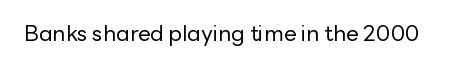
The image shows 22 px text type, upright; set normal letter spacing, not underlined.
